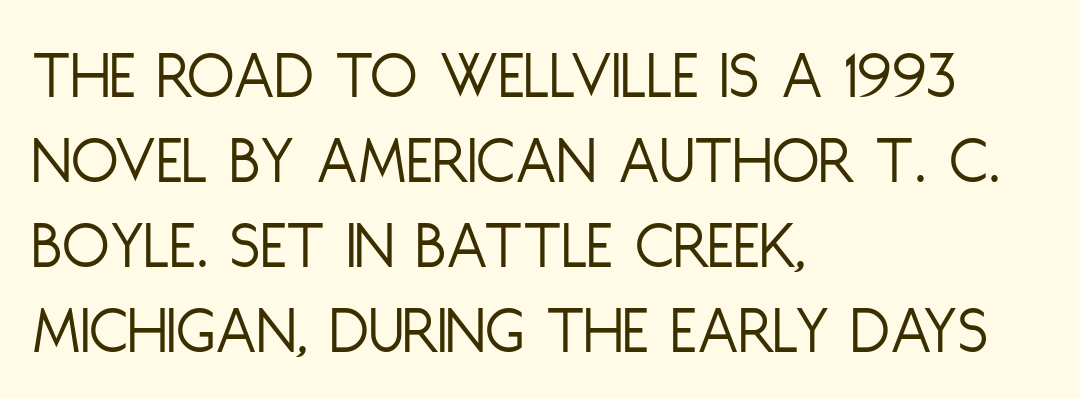
Q: Is the text bold? A: No.
Q: Is the text italic (slanted)? A: No, it is upright.
Q: Is the typeface a serif or a sans-serif typeface? A: Sans-serif.
Q: Is the text underlined? A: No.
Q: How is the paragraph aligned? A: Left-aligned.
Q: Is the spacing between letters normal or unusually wide? A: Normal.
Q: Width (condensed, normal, or wide)? A: Condensed.
Q: Stroke contrast? A: Low.
Q: x-height? A: Large.
Q: Monospaced? A: No.
